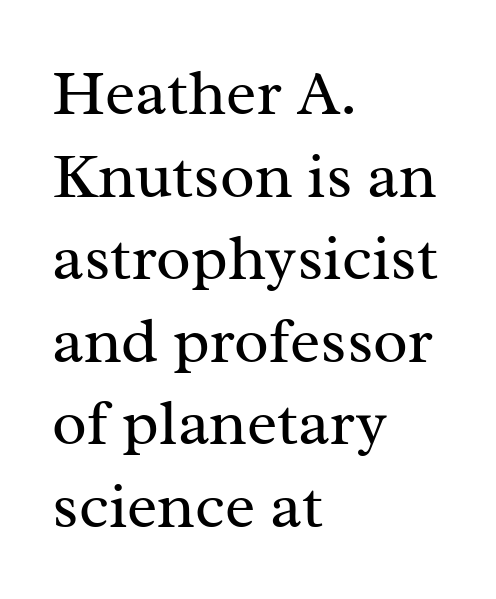
The image shows 64 px regular-weight serif type, upright; set left-aligned, normal line spacing (1.29x), normal letter spacing, not underlined; medium stroke contrast and a medium x-height.
